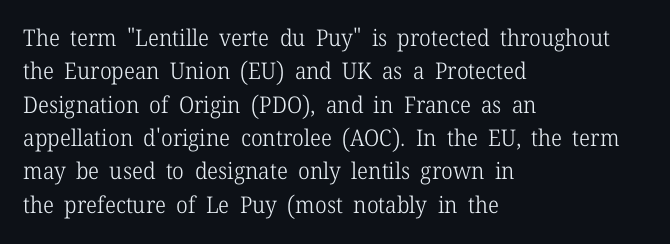
{"italic": "no", "bold": "no", "underline": "no", "align": "left", "line_spacing": "normal", "line_spacing_ratio": 1.45, "letter_spacing": "normal", "letter_spacing_em": 0.0, "glyph_px": 23}
